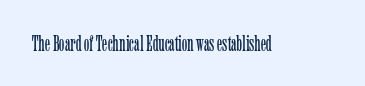
The space directly below the letters is spotless. Quick note: not italic, upright. The line texture is even and compact thanks to regular tracking. These glyphs show unthickened strokes, regular width or finer.
